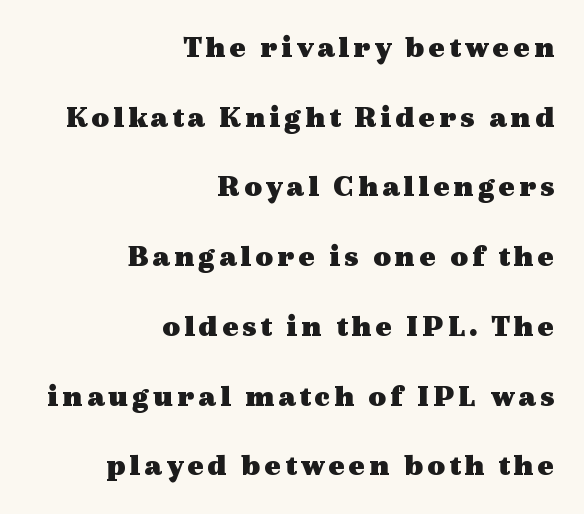
{"serif": "yes", "italic": "no", "bold": "yes", "weight": "heavy", "width": "wide", "x_height": "medium", "monospaced": "no", "underline": "no", "align": "right", "line_spacing": "loose", "line_spacing_ratio": 2.25, "glyph_px": 31}
